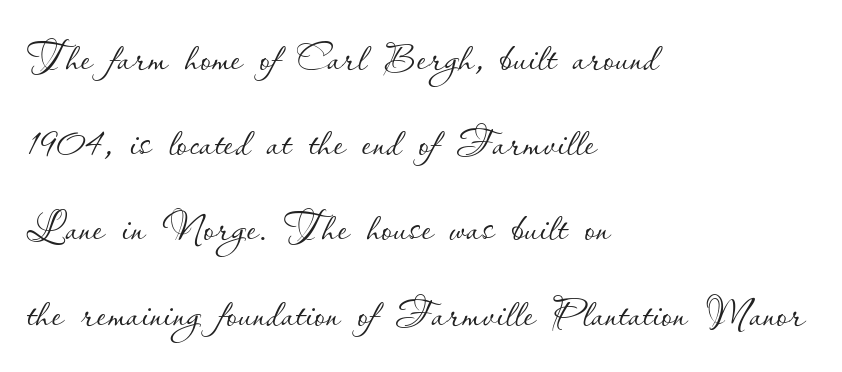
Q: Is the text bold? A: No.
Q: Is the text italic (slanted)? A: Yes.
Q: Is the text underlined? A: No.
Q: How is the paragraph aligned? A: Left-aligned.
Q: Is the spacing between letters normal or unusually wide? A: Normal.
Q: Is the spacing between lines tight, normal or loose? A: Normal.
Q: Width (condensed, normal, or wide)? A: Normal.
Q: Stroke contrast? A: Low.
Q: x-height? A: Small.
Q: Monospaced? A: No.
